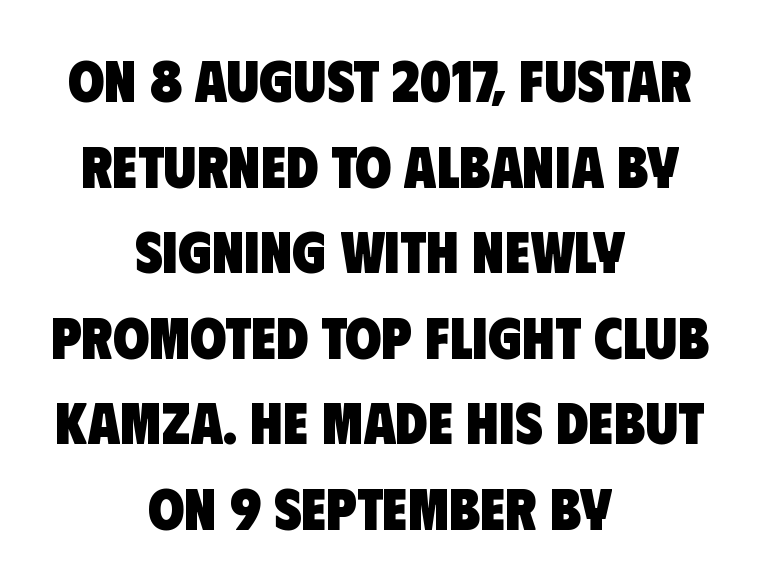
Q: Is the text bold? A: Yes.
Q: Is the typeface a serif or a sans-serif typeface? A: Sans-serif.
Q: Is the text underlined? A: No.
Q: How is the paragraph aligned? A: Centered.
Q: Is the spacing between letters normal or unusually wide? A: Normal.
Q: Is the spacing between lines tight, normal or loose? A: Normal.
Q: Width (condensed, normal, or wide)? A: Condensed.
Q: Stroke contrast? A: Low.
Q: x-height? A: Large.
Q: Monospaced? A: No.
